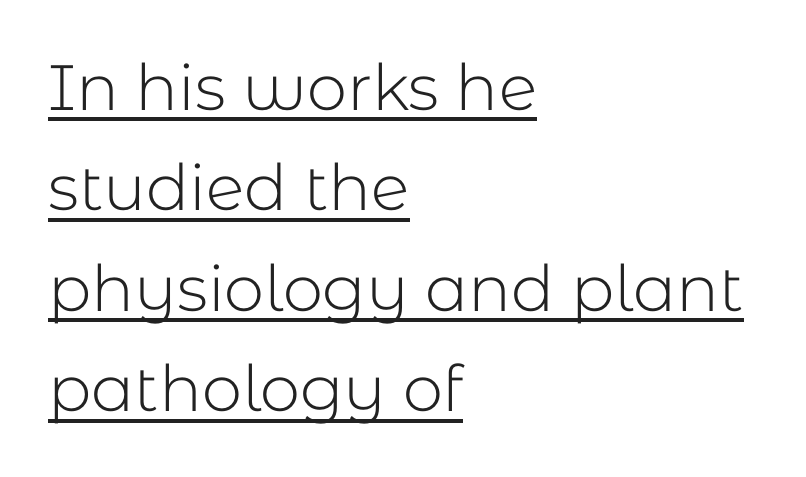
Q: Is the text bold? A: No.
Q: Is the text italic (slanted)? A: No, it is upright.
Q: Is the typeface a serif or a sans-serif typeface? A: Sans-serif.
Q: Is the text underlined? A: Yes.
Q: How is the paragraph aligned? A: Left-aligned.
Q: Is the spacing between letters normal or unusually wide? A: Normal.
Q: Is the spacing between lines tight, normal or loose? A: Normal.
Q: Width (condensed, normal, or wide)? A: Normal.
Q: Stroke contrast? A: Low.
Q: x-height? A: Medium.
Q: Monospaced? A: No.
